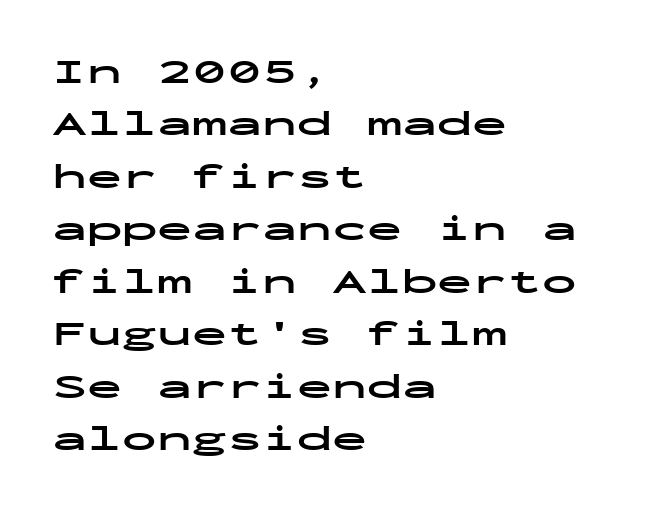
Q: Is the text bold? A: Yes.
Q: Is the text italic (slanted)? A: No, it is upright.
Q: Is the typeface a serif or a sans-serif typeface? A: Sans-serif.
Q: Is the text underlined? A: No.
Q: How is the paragraph aligned? A: Left-aligned.
Q: Is the spacing between letters normal or unusually wide? A: Normal.
Q: Is the spacing between lines tight, normal or loose? A: Normal.
Q: Width (condensed, normal, or wide)? A: Wide.
Q: Stroke contrast? A: Low.
Q: x-height? A: Medium.
Q: Monospaced? A: Yes.
